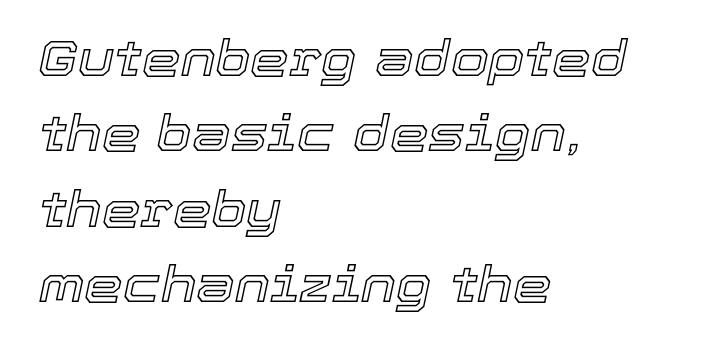
Successive baselines arrive at the customary interval. You could not count columns in this text — the font is proportionally spaced. Caption: standard tracking, unaltered. Unmarked baselines from the first word to the last. Horizontal alignment here is leftward, the default for most running prose. Would a proofreader flag this as italicized? Yes.
